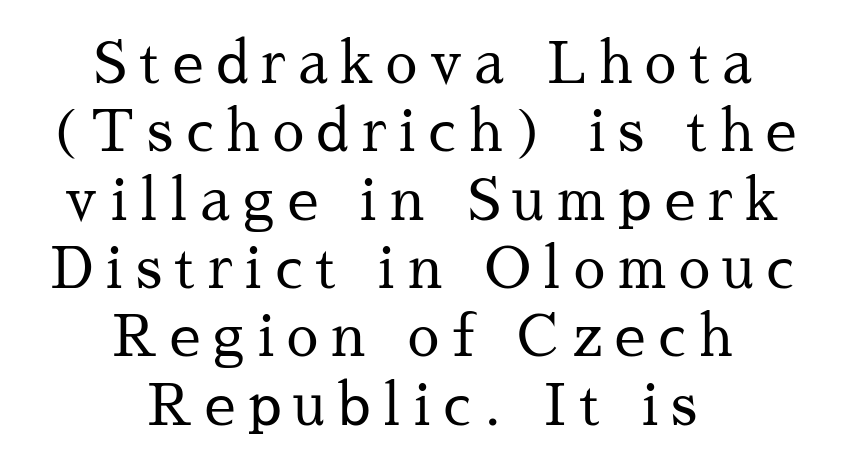
{"serif": "yes", "italic": "no", "bold": "no", "weight": "regular", "width": "normal", "stroke_contrast": "medium", "x_height": "medium", "monospaced": "no", "underline": "no", "align": "center", "line_spacing_ratio": 1.22, "letter_spacing": "wide", "letter_spacing_em": 0.23, "glyph_px": 56}
